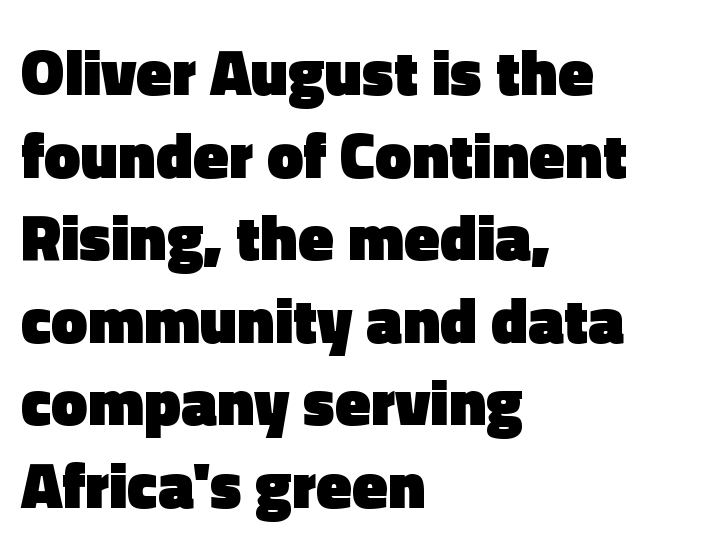
Varying glyph widths throughout — classic text-font behaviour. The type family on display is of the sans-serif kind. Set as a true bold cut, around the 700 mark. Which margin do the lines hug? The left one — the right edge is uneven. Leading: standard. Is there any slant? The stems are plumb.
